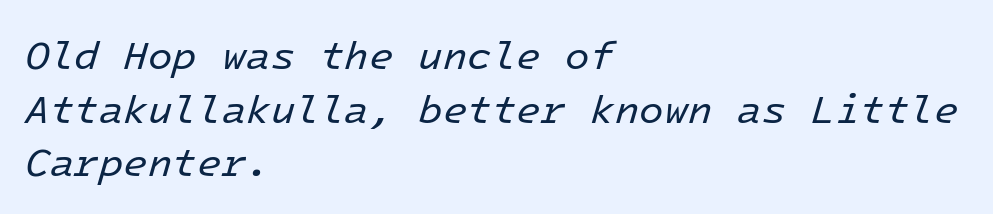
Q: Is the text bold? A: No.
Q: Is the text italic (slanted)? A: Yes, it leans right by about 16 degrees.
Q: Is the text underlined? A: No.
Q: How is the paragraph aligned? A: Left-aligned.
Q: Is the spacing between letters normal or unusually wide? A: Normal.
Q: Is the spacing between lines tight, normal or loose? A: Normal.
Q: Width (condensed, normal, or wide)? A: Normal.
Q: Stroke contrast? A: Low.
Q: x-height? A: Medium.
Q: Monospaced? A: Yes.
